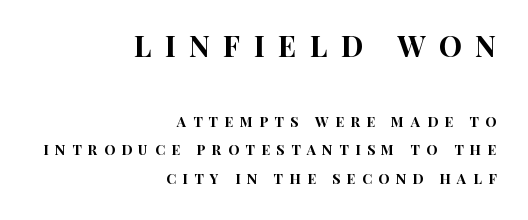
{"serif": "no", "italic": "no", "width": "condensed", "stroke_contrast": "high", "x_height": "large", "monospaced": "no", "underline": "no", "align": "right", "line_spacing": "loose", "line_spacing_ratio": 2.05, "letter_spacing": "wide", "letter_spacing_em": 0.46, "larger_block": "first", "size_ratio": 2.07, "glyph_px": 29}
